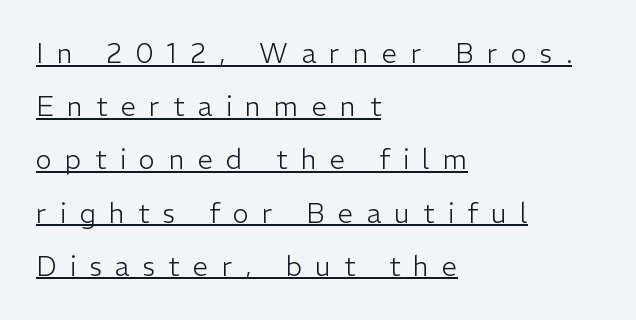
The image shows 27 px text type, upright; set left-aligned, loose line spacing (1.97x), unusually wide letter spacing (+0.5 em), underlined.
